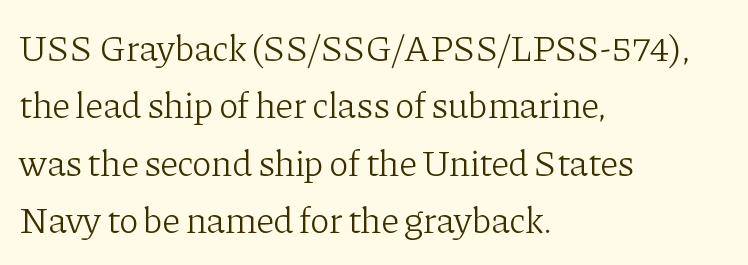
Vertical strokes here are truly vertical. Counters stay open thanks to moderate or lighter strokes. Anything drawn beneath the words? Only blank space. I'd call this a serif setting — the letters wear small feet. The rendering uses natural spacing where letterforms have individual widths.
